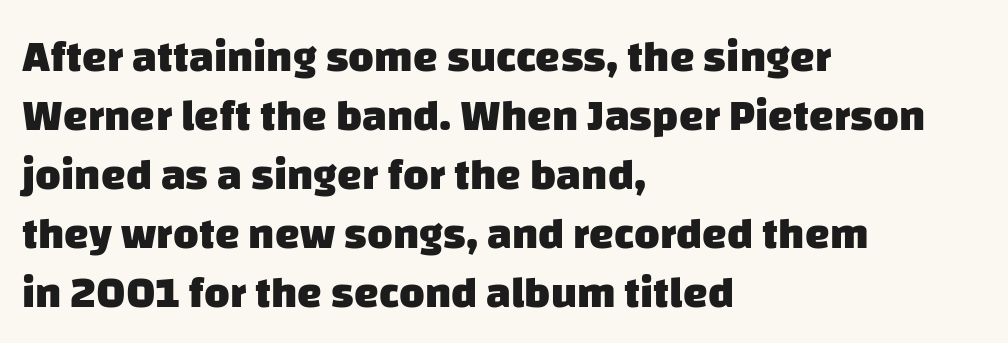
The image shows 44 px heavy sans-serif type; set left-aligned, normal line spacing (1.34x), normal letter spacing, not underlined; low stroke contrast and a large x-height.
